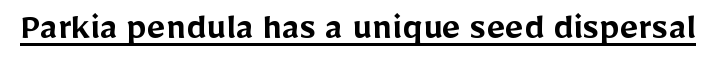
Here the glyphs are tracked normally, forming tight word shapes. This is sans-serif lettering, the kind often seen on screens and signage. Decoration check: the copy is underlined. The letters are semibold — heavier than regular but short of a full bold. You can tell it's not italic because the verticals are truly vertical.
